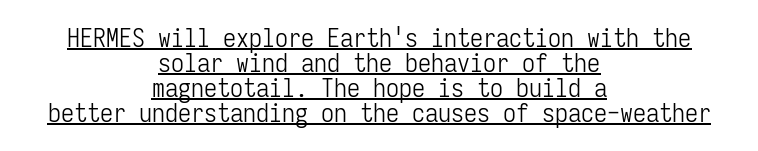
The image shows 26 px text type, upright; set centered, tight line spacing (0.96x), normal letter spacing, underlined.
